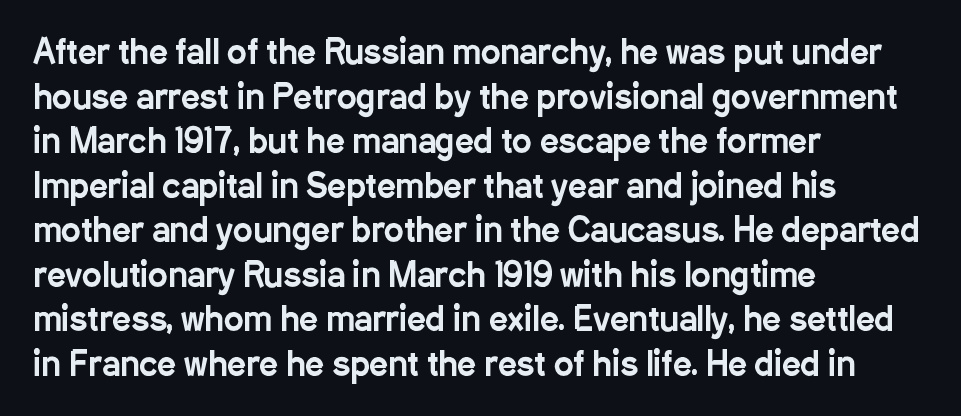
Q: Is the text italic (slanted)? A: No, it is upright.
Q: Is the typeface a serif or a sans-serif typeface? A: Sans-serif.
Q: Is the text underlined? A: No.
Q: How is the paragraph aligned? A: Left-aligned.
Q: Is the spacing between letters normal or unusually wide? A: Normal.
Q: Is the spacing between lines tight, normal or loose? A: Normal.
Q: Width (condensed, normal, or wide)? A: Condensed.
Q: Stroke contrast? A: Low.
Q: x-height? A: Medium.
Q: Monospaced? A: No.
